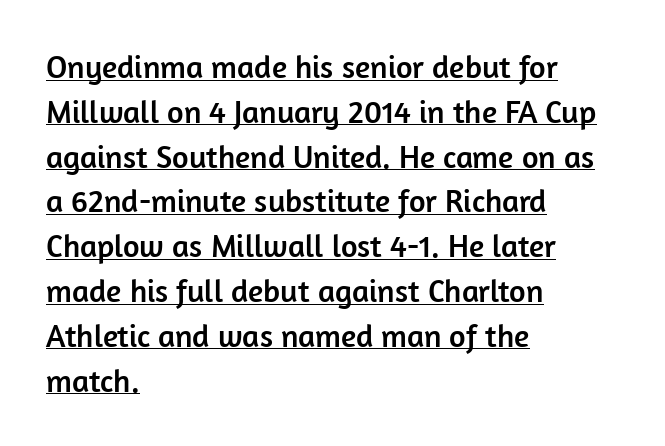
{"serif": "no", "italic": "no", "width": "normal", "stroke_contrast": "low", "x_height": "medium", "monospaced": "no", "underline": "yes", "align": "left", "line_spacing": "normal", "line_spacing_ratio": 1.4, "letter_spacing": "normal", "letter_spacing_em": 0.0, "glyph_px": 32}
